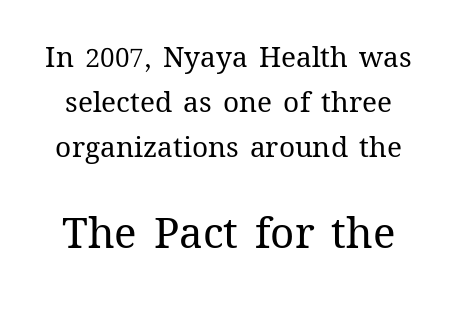
{"italic": "no", "bold": "no", "weight": "regular", "width": "normal", "stroke_contrast": "medium", "x_height": "medium", "monospaced": "no", "underline": "no", "line_spacing": "normal", "line_spacing_ratio": 1.6, "letter_spacing": "normal", "letter_spacing_em": 0.0, "larger_block": "second", "size_ratio": 1.5, "glyph_px": 42}
